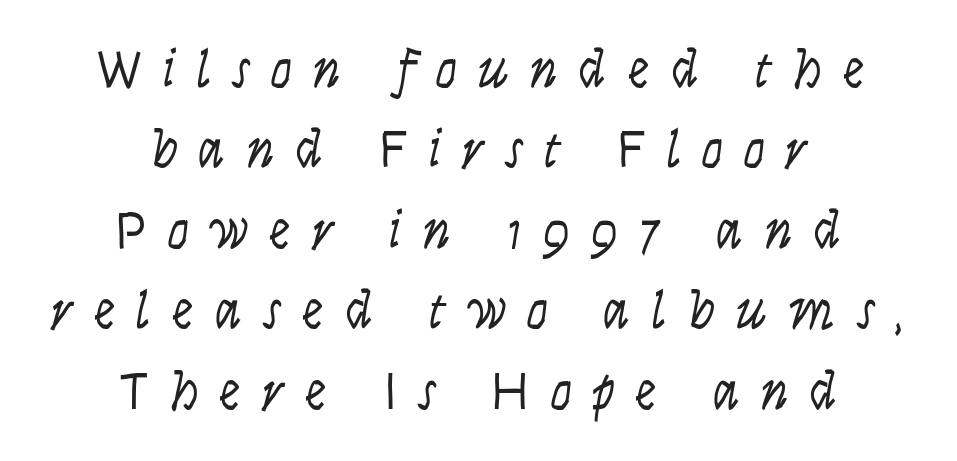
The image shows 54 px light, condensed type, italic (leaning right); set centered, normal line spacing (1.49x), unusually wide letter spacing (+0.39 em), not underlined; low stroke contrast and a large x-height.
